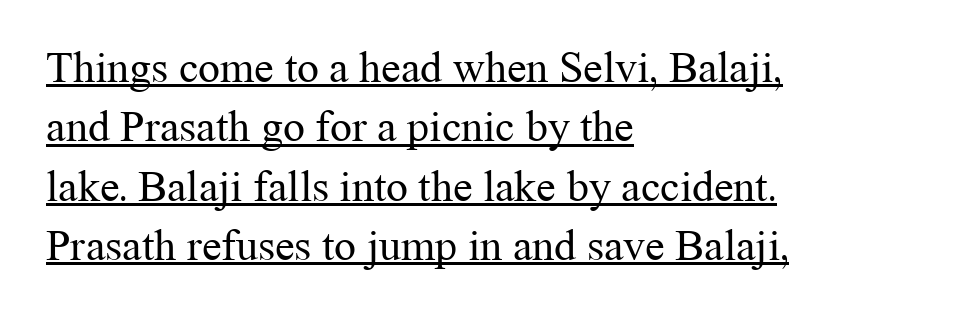
{"serif": "yes", "italic": "no", "bold": "no", "weight": "regular", "width": "normal", "stroke_contrast": "medium", "x_height": "medium", "monospaced": "no", "underline": "yes", "align": "left", "line_spacing": "normal", "line_spacing_ratio": 1.35, "letter_spacing": "normal", "letter_spacing_em": 0.0, "glyph_px": 44}
